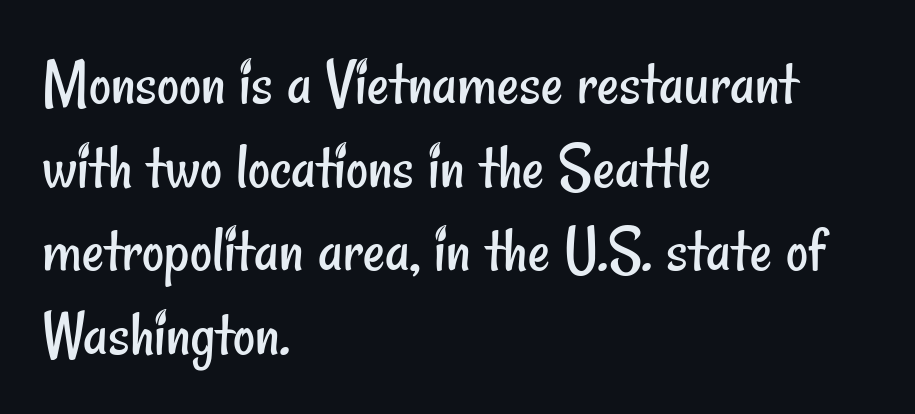
{"serif": "no", "bold": "no", "weight": "regular", "width": "condensed", "stroke_contrast": "low", "x_height": "small", "monospaced": "no", "underline": "no", "align": "left", "line_spacing_ratio": 1.23, "letter_spacing": "normal", "letter_spacing_em": 0.0, "glyph_px": 68}
